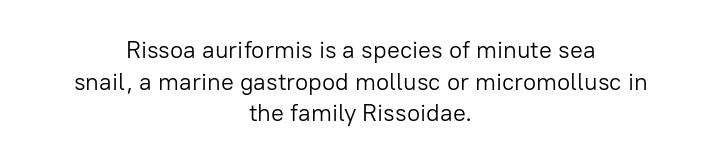
{"italic": "no", "bold": "no", "underline": "no", "align": "center", "line_spacing": "normal", "line_spacing_ratio": 1.32, "letter_spacing": "normal", "letter_spacing_em": 0.0, "glyph_px": 24}
